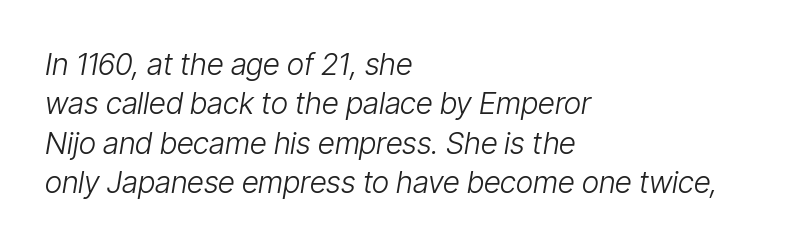
The image shows 30 px light, condensed type, italic (leaning right); set left-aligned, normal line spacing (1.31x), normal letter spacing, not underlined; low stroke contrast and a medium x-height.
